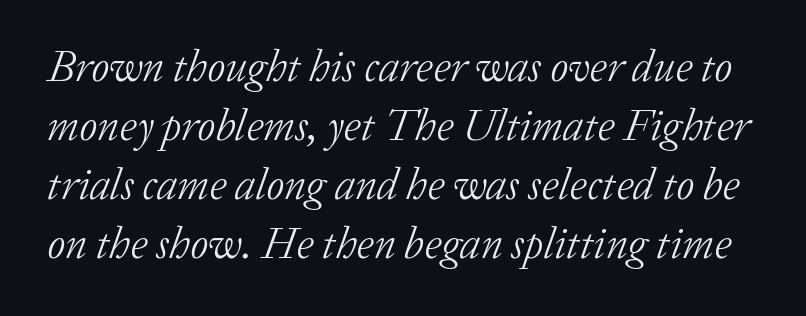
{"serif": "yes", "italic": "yes", "lean": "right", "slant_degrees": 20, "bold": "no", "weight": "light", "width": "normal", "stroke_contrast": "low", "x_height": "medium", "monospaced": "no", "underline": "no", "line_spacing": "normal", "line_spacing_ratio": 1.34, "letter_spacing": "normal", "letter_spacing_em": 0.0, "glyph_px": 44}
